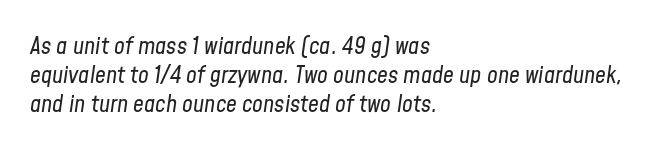
The specimen omits any rule beneath the text block's lines. The typesetter chose a ragged-right arrangement here. Every character sits at an angle, as italics do. Standard letterfit; no display-style spreading of the glyphs. No chunkiness to these letters — they're not bold.
